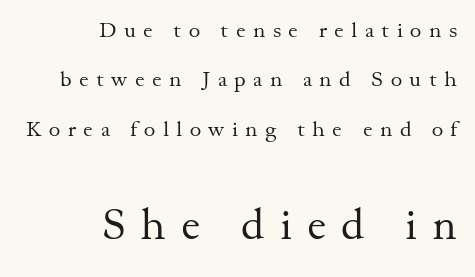
The designer dialed line spacing up above the default. You can tell it's not italic because the verticals are truly vertical. Scale increases going downward across the two blocks. Is this a fixed-width face? No — the glyphs have proportional, varying widths. Stems here are at most as thick as an everyday book face. Which margin do the lines hug? The right one — the left edge is uneven.
